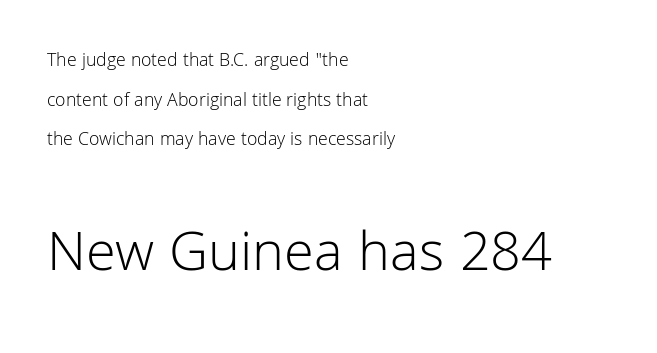
Inter-character spacing is left at the font's built-in metrics. Heaviness? Minimal to ordinary, like unemphasized prose. Looks like regular typesetting: each glyph gets only the width it needs. Beneath every word, the page is bare. The typography opts for an upright posture over an oblique one. A student would call this left alignment; a typographer would say flush left, rag right.
